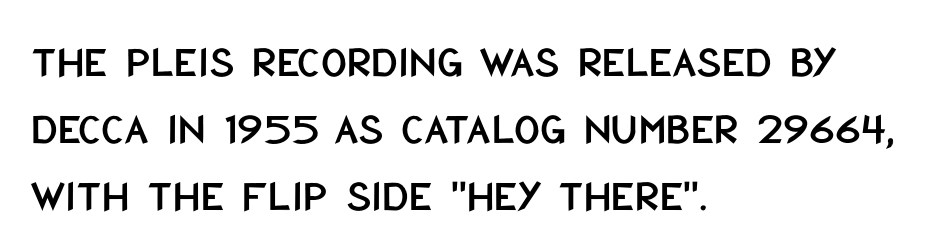
{"serif": "no", "italic": "no", "width": "condensed", "stroke_contrast": "low", "x_height": "large", "monospaced": "no", "underline": "no", "align": "left", "line_spacing": "normal", "line_spacing_ratio": 1.49, "letter_spacing": "normal", "letter_spacing_em": 0.0, "glyph_px": 45}
